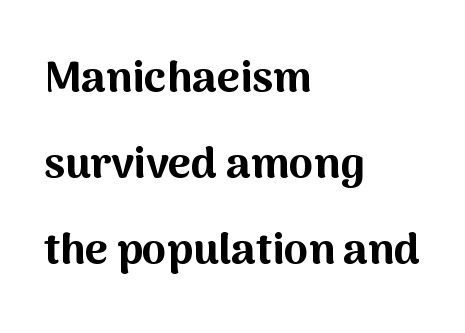
{"serif": "no", "italic": "no", "bold": "yes", "weight": "bold", "width": "normal", "stroke_contrast": "medium", "x_height": "medium", "monospaced": "no", "underline": "no", "align": "left", "line_spacing": "loose", "line_spacing_ratio": 1.95, "letter_spacing": "normal", "letter_spacing_em": 0.0, "glyph_px": 44}
